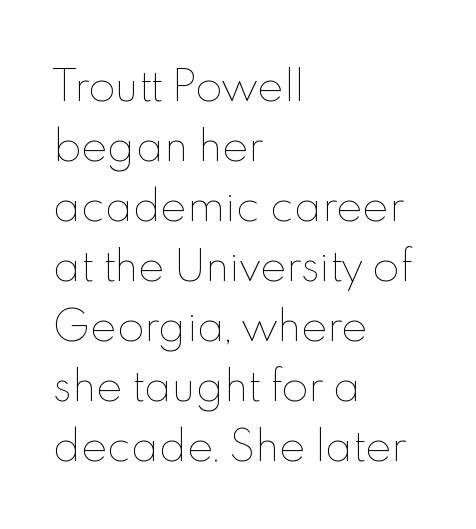
Q: Is the text bold? A: No.
Q: Is the text italic (slanted)? A: No, it is upright.
Q: Is the text underlined? A: No.
Q: How is the paragraph aligned? A: Left-aligned.
Q: Is the spacing between letters normal or unusually wide? A: Normal.
Q: Is the spacing between lines tight, normal or loose? A: Normal.
Q: Width (condensed, normal, or wide)? A: Normal.
Q: x-height? A: Small.
Q: Monospaced? A: No.
